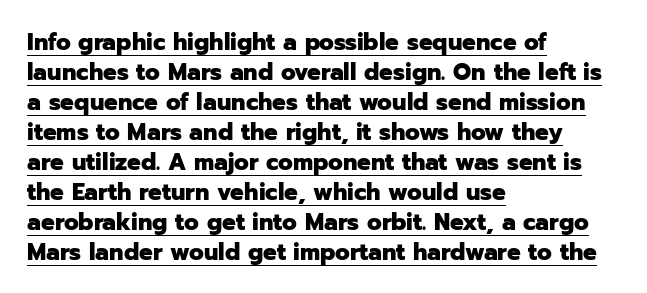
Q: Is the text bold? A: Yes.
Q: Is the text italic (slanted)? A: No, it is upright.
Q: Is the text underlined? A: Yes.
Q: How is the paragraph aligned? A: Left-aligned.
Q: Is the spacing between letters normal or unusually wide? A: Normal.
Q: Is the spacing between lines tight, normal or loose? A: Normal.
